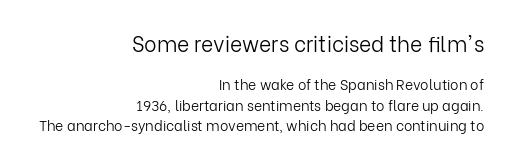
The image shows 21 px text type, upright; set right-aligned, normal line spacing (1.45x), normal letter spacing, not underlined; the first (top) block is 1.5x larger.
